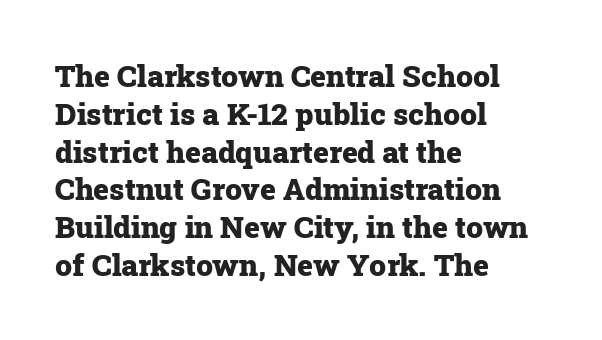
Observe the serifs anchoring each vertical stroke in this sample. Regarding leading, the lines here are spaced in the standard way. Teacher's note: observe the even left margin — that is flush-left alignment. Caption: standard tracking, unaltered. Quick note: not italic, upright. Descenders are the only things crossing below the line.
